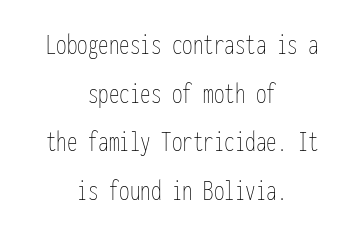
Quick note: interline space is typical. Caption: multi-line text, centered on the measure. Only glyphs here, with clear space below each row. Every stem runs plumb, perpendicular to the baseline.
